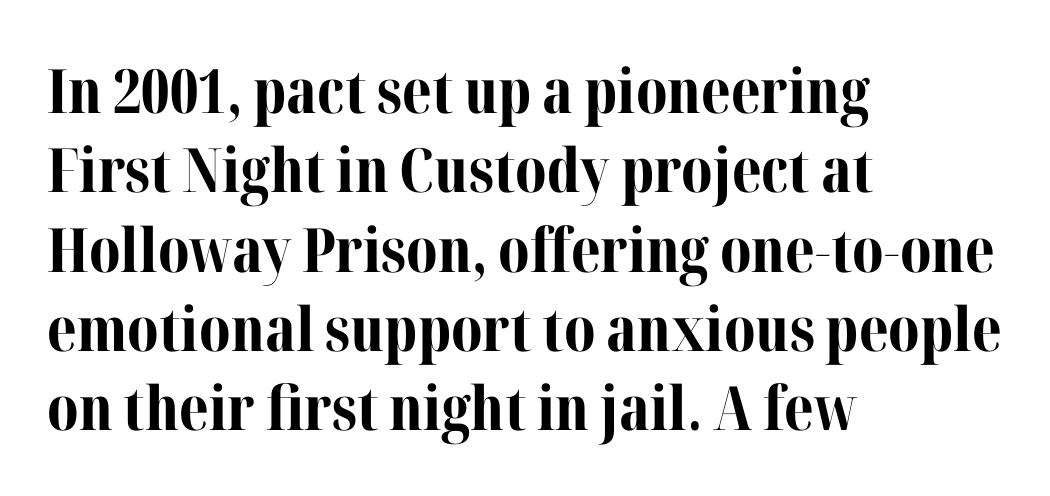
{"serif": "yes", "italic": "no", "bold": "yes", "weight": "bold", "width": "normal", "stroke_contrast": "medium", "x_height": "medium", "monospaced": "no", "underline": "no", "align": "left", "line_spacing": "normal", "line_spacing_ratio": 1.3, "letter_spacing": "normal", "letter_spacing_em": 0.0, "glyph_px": 61}
